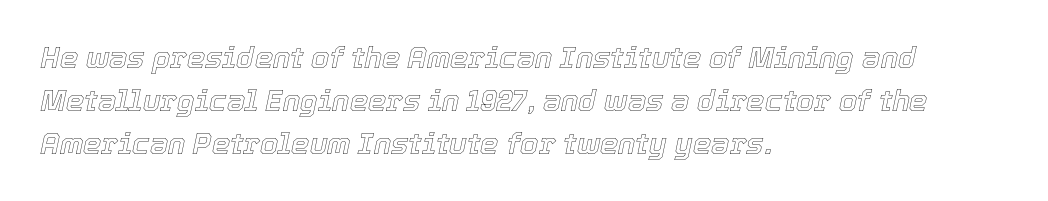
Q: Is the text italic (slanted)? A: Yes, it leans right by about 12 degrees.
Q: Is the text underlined? A: No.
Q: How is the paragraph aligned? A: Left-aligned.
Q: Is the spacing between letters normal or unusually wide? A: Normal.
Q: Is the spacing between lines tight, normal or loose? A: Normal.
Q: Width (condensed, normal, or wide)? A: Normal.
Q: x-height? A: Medium.
Q: Monospaced? A: No.
